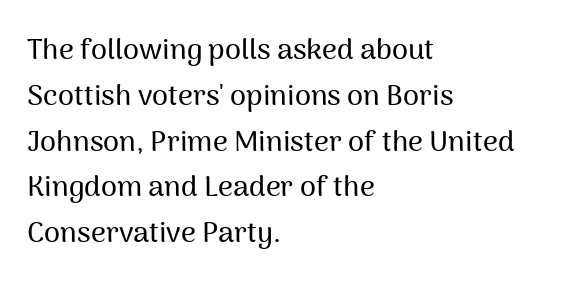
The letters stand upright; this is a roman face. The glyphs are unaccompanied by any horizontal stroke below them. These lines are composed in type without serifs. Caption: multi-line text, flush left, ragged right.
